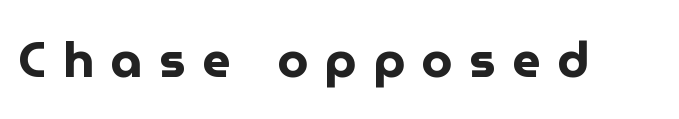
{"serif": "no", "italic": "no", "bold": "yes", "weight": "bold", "width": "normal", "stroke_contrast": "low", "x_height": "medium", "monospaced": "no", "underline": "no", "letter_spacing": "wide", "letter_spacing_em": 0.33, "glyph_px": 50}
